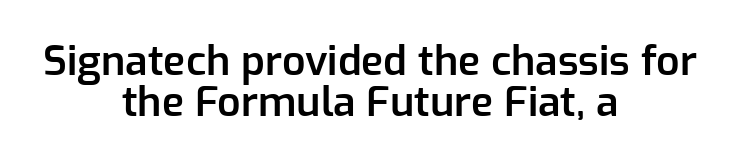
Q: Is the text bold? A: Semi-bold.
Q: Is the text italic (slanted)? A: No, it is upright.
Q: Is the typeface a serif or a sans-serif typeface? A: Sans-serif.
Q: Is the text underlined? A: No.
Q: How is the paragraph aligned? A: Centered.
Q: Is the spacing between letters normal or unusually wide? A: Normal.
Q: Is the spacing between lines tight, normal or loose? A: Tight.
Q: Width (condensed, normal, or wide)? A: Normal.
Q: Stroke contrast? A: Low.
Q: x-height? A: Medium.
Q: Monospaced? A: No.
